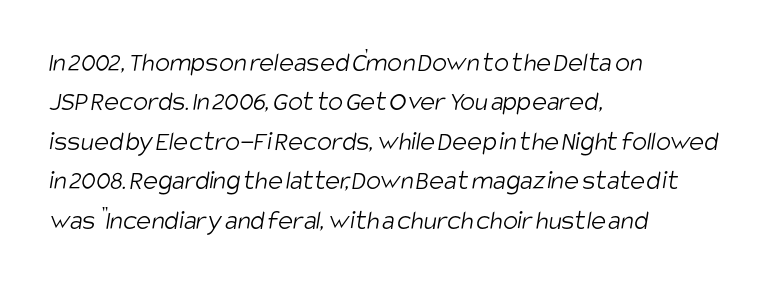
The image shows 28 px light, condensed sans-serif type; set left-aligned, normal line spacing (1.41x), normal letter spacing, not underlined; low stroke contrast and a large x-height.
